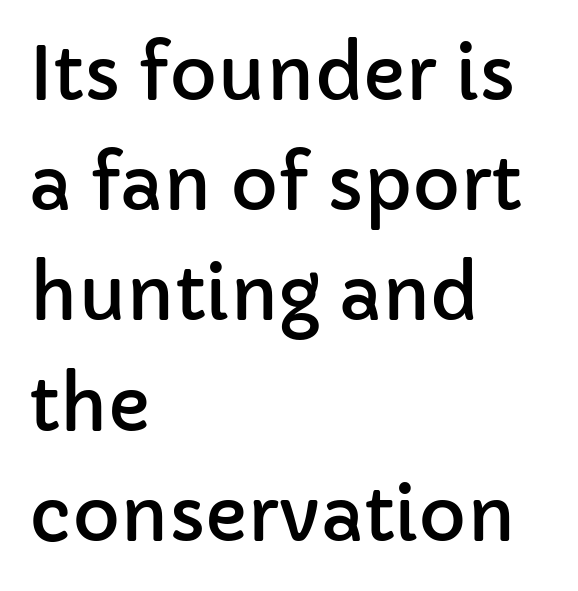
Q: Is the text italic (slanted)? A: No, it is upright.
Q: Is the typeface a serif or a sans-serif typeface? A: Sans-serif.
Q: Is the text underlined? A: No.
Q: How is the paragraph aligned? A: Left-aligned.
Q: Is the spacing between letters normal or unusually wide? A: Normal.
Q: Is the spacing between lines tight, normal or loose? A: Normal.
Q: Width (condensed, normal, or wide)? A: Normal.
Q: Stroke contrast? A: Low.
Q: x-height? A: Medium.
Q: Monospaced? A: No.
